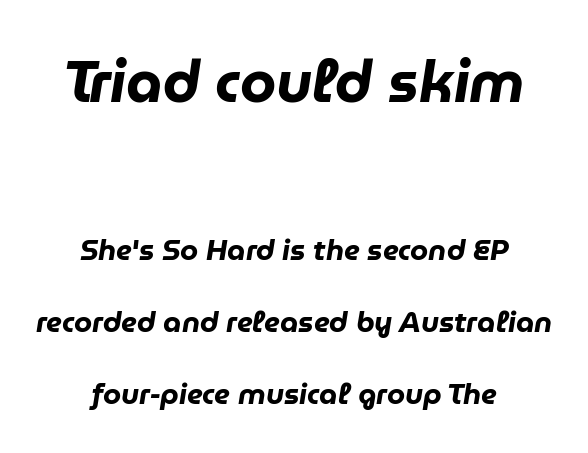
Each new line begins a long way beneath the previous one. The strokes are fattened all the way to bold. Look at the tracking — it's just the regular setting, nothing added. The earlier block is typeset at a bigger size than the later block. Here the designer chose a conventional face with non-uniform glyph widths.
